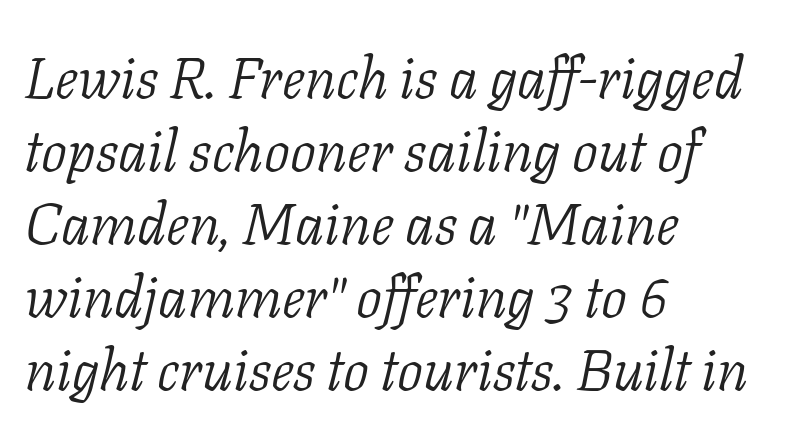
{"serif": "yes", "italic": "yes", "lean": "right", "slant_degrees": 11, "bold": "no", "weight": "light", "width": "normal", "stroke_contrast": "low", "x_height": "medium", "monospaced": "no", "underline": "no", "align": "left", "line_spacing": "normal", "line_spacing_ratio": 1.26, "letter_spacing": "normal", "letter_spacing_em": 0.0, "glyph_px": 58}
